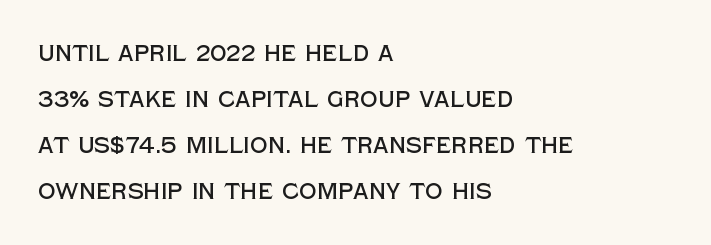
{"italic": "no", "underline": "no", "align": "left", "line_spacing": "loose", "line_spacing_ratio": 2.09, "letter_spacing": "normal", "letter_spacing_em": 0.0, "glyph_px": 22}
